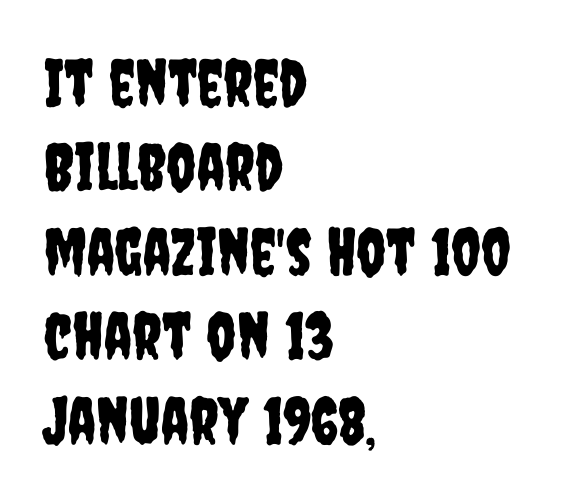
Q: Is the text italic (slanted)? A: No, it is upright.
Q: Is the typeface a serif or a sans-serif typeface? A: Sans-serif.
Q: Is the text underlined? A: No.
Q: How is the paragraph aligned? A: Left-aligned.
Q: Is the spacing between letters normal or unusually wide? A: Normal.
Q: Is the spacing between lines tight, normal or loose? A: Normal.
Q: Width (condensed, normal, or wide)? A: Condensed.
Q: Stroke contrast? A: Low.
Q: x-height? A: Large.
Q: Monospaced? A: No.
